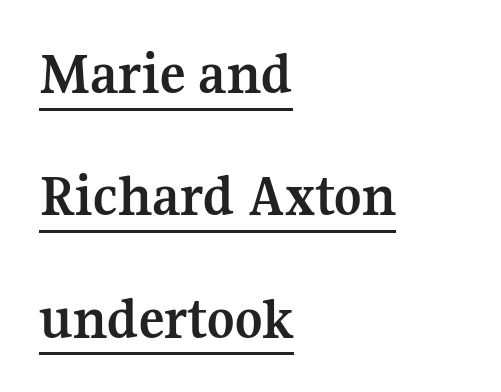
Q: Is the text bold? A: Yes.
Q: Is the text italic (slanted)? A: No, it is upright.
Q: Is the typeface a serif or a sans-serif typeface? A: Serif.
Q: Is the text underlined? A: Yes.
Q: How is the paragraph aligned? A: Left-aligned.
Q: Is the spacing between letters normal or unusually wide? A: Normal.
Q: Is the spacing between lines tight, normal or loose? A: Loose.
Q: Width (condensed, normal, or wide)? A: Normal.
Q: Stroke contrast? A: Medium.
Q: x-height? A: Medium.
Q: Monospaced? A: No.
